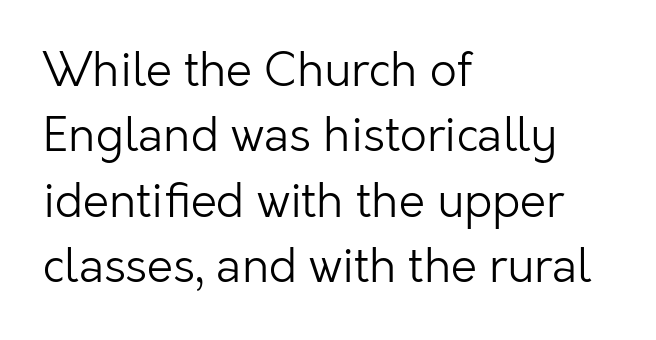
{"serif": "no", "italic": "no", "bold": "no", "weight": "light", "width": "normal", "stroke_contrast": "low", "x_height": "medium", "monospaced": "no", "underline": "no", "align": "left", "line_spacing": "normal", "line_spacing_ratio": 1.39, "letter_spacing": "normal", "letter_spacing_em": 0.0, "glyph_px": 47}
